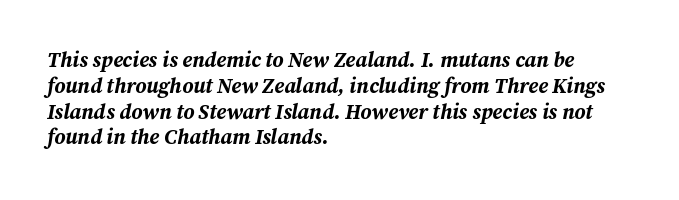
The image shows 21 px bold type, italic (leaning right); set left-aligned, line spacing 1.23x, normal letter spacing, not underlined.
